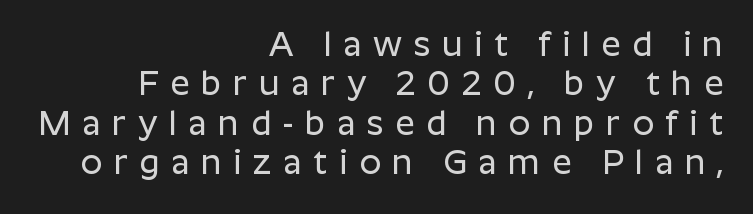
{"serif": "no", "italic": "no", "width": "normal", "stroke_contrast": "low", "x_height": "medium", "monospaced": "no", "underline": "no", "align": "right", "line_spacing_ratio": 1.16, "letter_spacing": "wide", "letter_spacing_em": 0.34, "glyph_px": 34}
